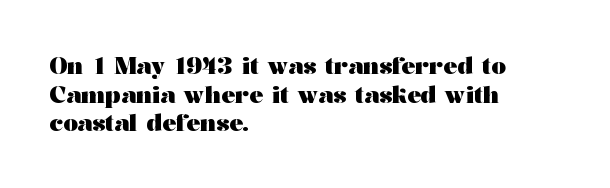
The image shows 23 px bold type, upright; set left-aligned, line spacing 1.24x, normal letter spacing, not underlined.
